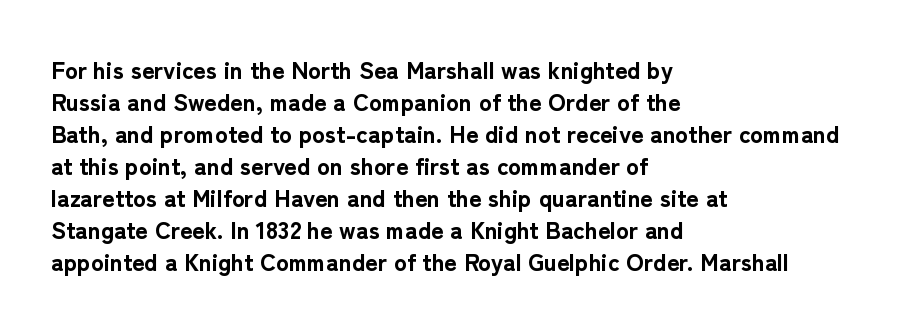
The image shows 24 px bold type, upright; set left-aligned, normal line spacing (1.33x), normal letter spacing, not underlined.
